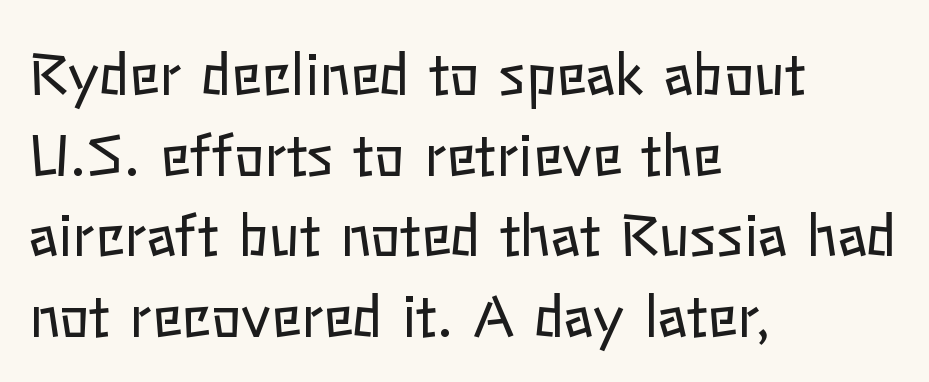
Q: Is the text bold? A: No.
Q: Is the text italic (slanted)? A: No, it is upright.
Q: Is the text underlined? A: No.
Q: How is the paragraph aligned? A: Left-aligned.
Q: Is the spacing between letters normal or unusually wide? A: Normal.
Q: Is the spacing between lines tight, normal or loose? A: Normal.
Q: Width (condensed, normal, or wide)? A: Normal.
Q: Stroke contrast? A: Low.
Q: x-height? A: Medium.
Q: Monospaced? A: No.
